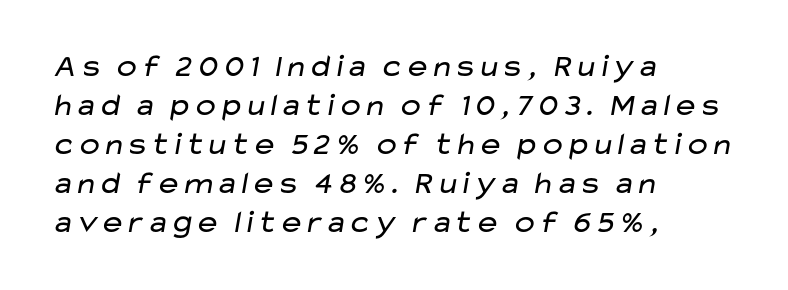
Is the stroke heavy? The answer is a plain regular-or-lighter. Observe the absence of serifs on each vertical stroke in this sample. The lines are quadded left. Words appear dense and cohesive because spacing is normal.
